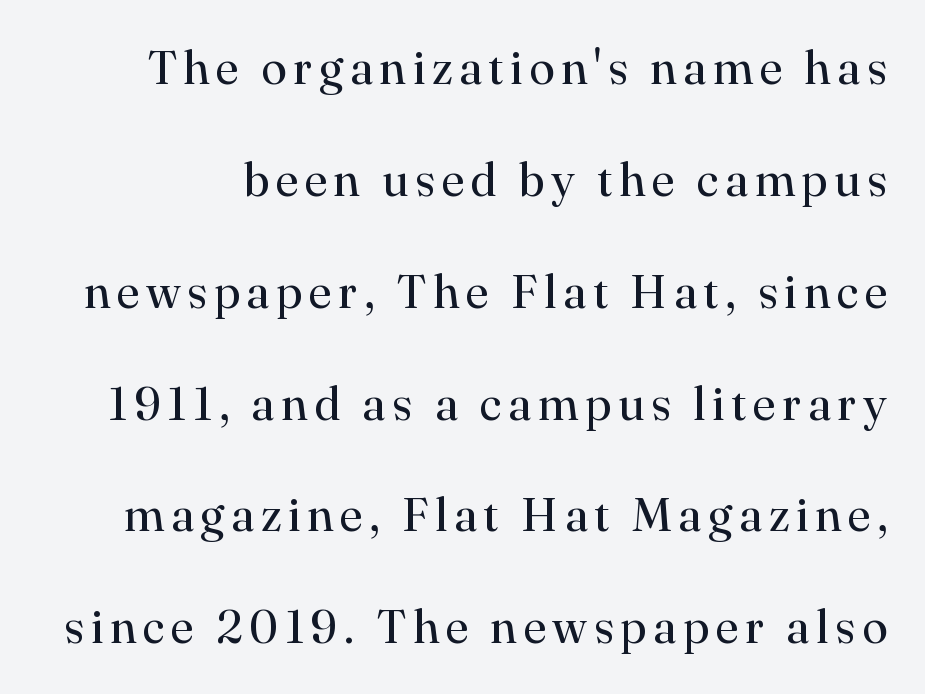
A great deal of white space separates one row of letters from the next. Is this a heavy cut? Hardly; it is regular or lighter. Type style note: has serifs. Glance below the letters and you will spot only blank space. Think of a printed novel: that variable character pitch is what you see here.
